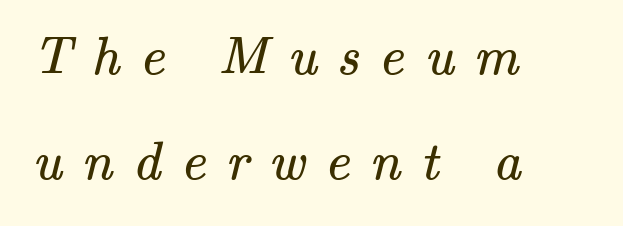
Leftover space on each line is placed entirely after the last word. Stems here are at most as thick as an everyday book face. Caption: expanded tracking, letters set apart. Unlike a clean sans, this face finishes its strokes with serifs.
